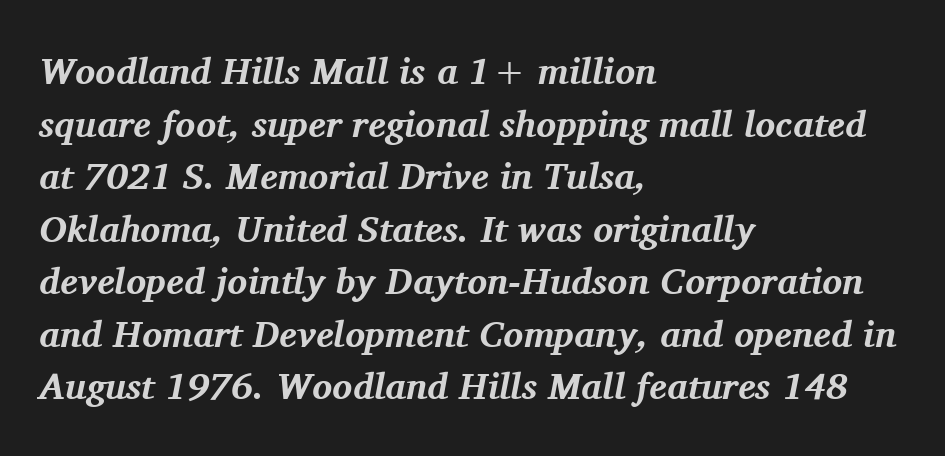
The image shows 37 px bold serif type, italic (leaning right); set left-aligned, normal line spacing (1.42x), normal letter spacing, not underlined; medium stroke contrast and a medium x-height.
